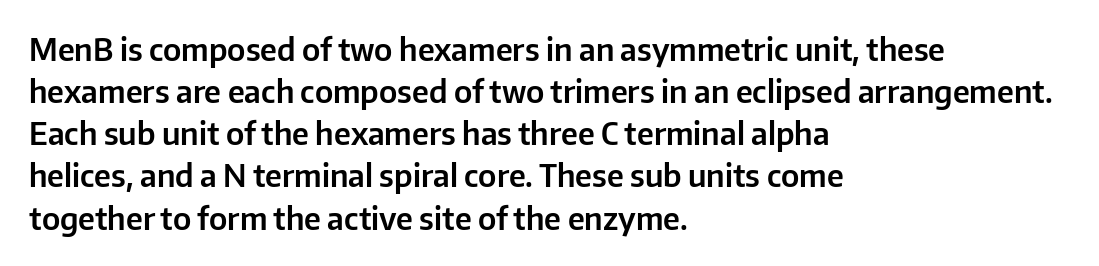
The image shows 31 px sans-serif type, upright; set left-aligned, normal line spacing (1.36x), normal letter spacing, not underlined; low stroke contrast and a medium x-height.
